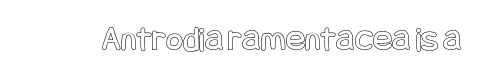
The image shows 36 px condensed type, upright; set normal letter spacing, not underlined; a large x-height.
